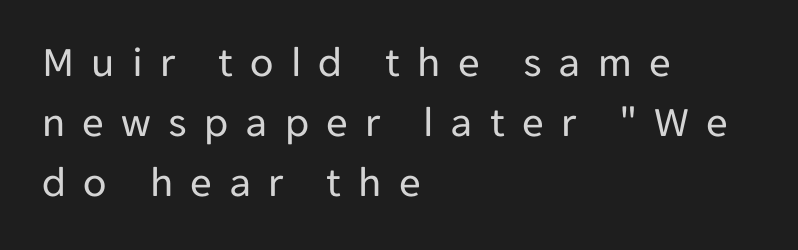
{"serif": "no", "italic": "no", "bold": "no", "weight": "regular", "width": "normal", "stroke_contrast": "low", "x_height": "medium", "monospaced": "no", "underline": "no", "align": "left", "line_spacing": "normal", "line_spacing_ratio": 1.4, "letter_spacing": "wide", "letter_spacing_em": 0.4, "glyph_px": 43}
